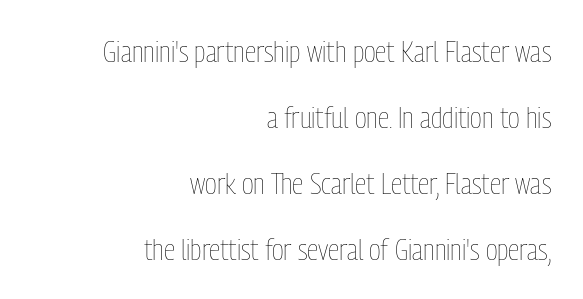
The font's upright variant was chosen for this text. The lines are quadded right. Clear beneath every line of the passage. Each letter keeps its own natural width here, so spacing adapts to shape.
